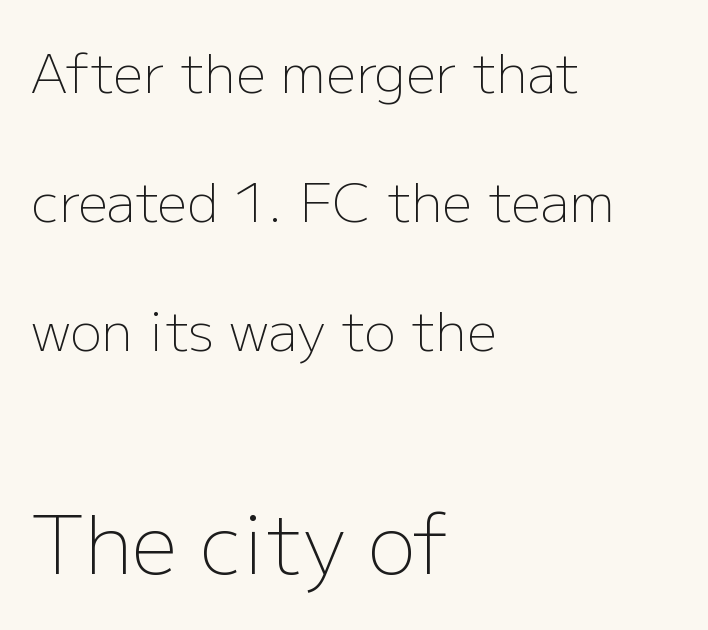
{"serif": "no", "italic": "no", "bold": "no", "weight": "light", "width": "normal", "stroke_contrast": "low", "x_height": "medium", "monospaced": "no", "underline": "no", "align": "left", "line_spacing": "loose", "line_spacing_ratio": 2.43, "letter_spacing": "normal", "letter_spacing_em": 0.0, "larger_block": "second", "size_ratio": 1.51, "glyph_px": 80}
